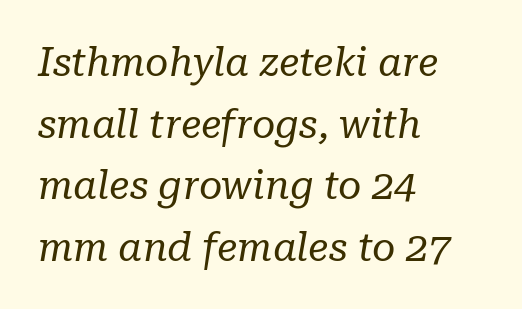
{"serif": "yes", "italic": "yes", "lean": "right", "slant_degrees": 10, "bold": "no", "weight": "regular", "width": "normal", "stroke_contrast": "low", "x_height": "medium", "monospaced": "no", "underline": "no", "align": "left", "line_spacing": "normal", "line_spacing_ratio": 1.54, "letter_spacing": "normal", "letter_spacing_em": 0.0, "glyph_px": 40}
